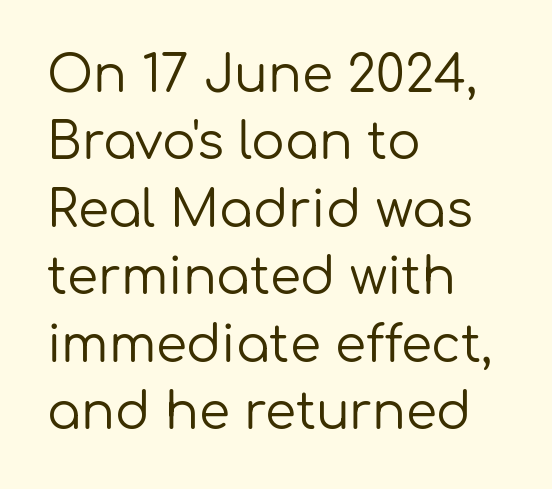
{"serif": "no", "italic": "no", "bold": "no", "weight": "regular", "width": "normal", "stroke_contrast": "low", "x_height": "medium", "monospaced": "no", "underline": "no", "align": "left", "line_spacing": "normal", "line_spacing_ratio": 1.35, "letter_spacing": "normal", "letter_spacing_em": 0.0, "glyph_px": 50}
